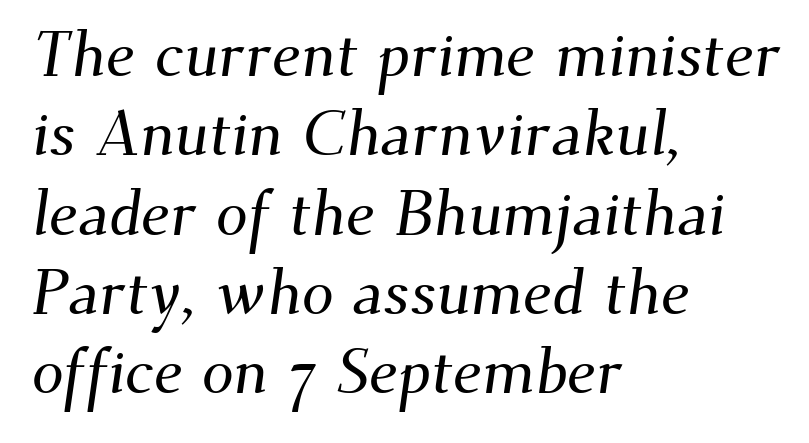
A typesetter would call this zero additional tracking. The string is rendered with underlining switched off. Typographically, this falls in the serif category. Here the designer chose a conventional face with non-uniform glyph widths.
